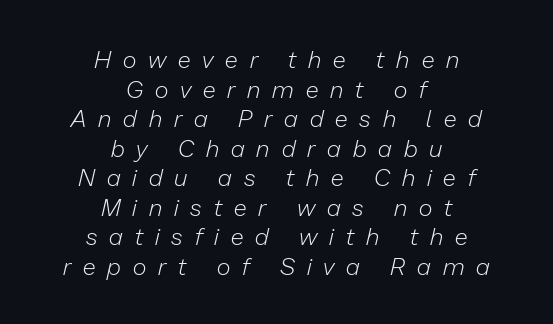
The image shows 24 px text type, italic (leaning right); set centered, line spacing 1.23x, unusually wide letter spacing (+0.5 em), not underlined.
